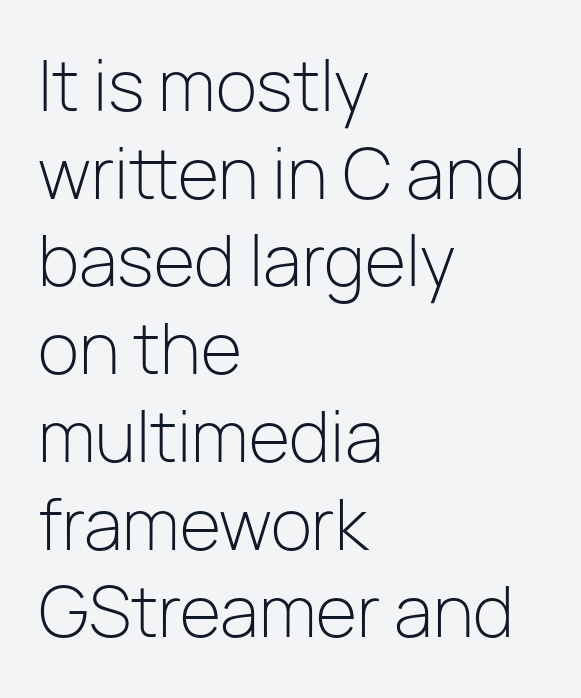
Q: Is the text bold? A: No.
Q: Is the text italic (slanted)? A: No, it is upright.
Q: Is the typeface a serif or a sans-serif typeface? A: Sans-serif.
Q: Is the text underlined? A: No.
Q: How is the paragraph aligned? A: Left-aligned.
Q: Is the spacing between letters normal or unusually wide? A: Normal.
Q: Is the spacing between lines tight, normal or loose? A: Normal.
Q: Width (condensed, normal, or wide)? A: Normal.
Q: Stroke contrast? A: Low.
Q: x-height? A: Medium.
Q: Monospaced? A: No.
